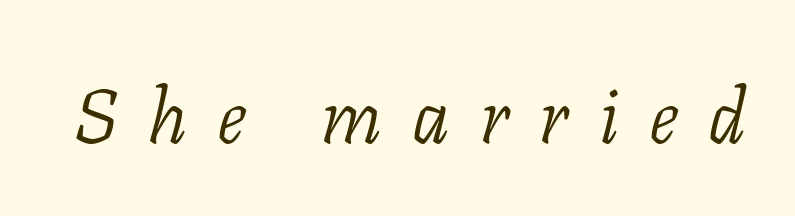
Classification — serif. The passage shown leans; its letterforms are oblique. Varying glyph widths throughout — classic text-font behaviour. Unbolded letterforms with no extra heft.
